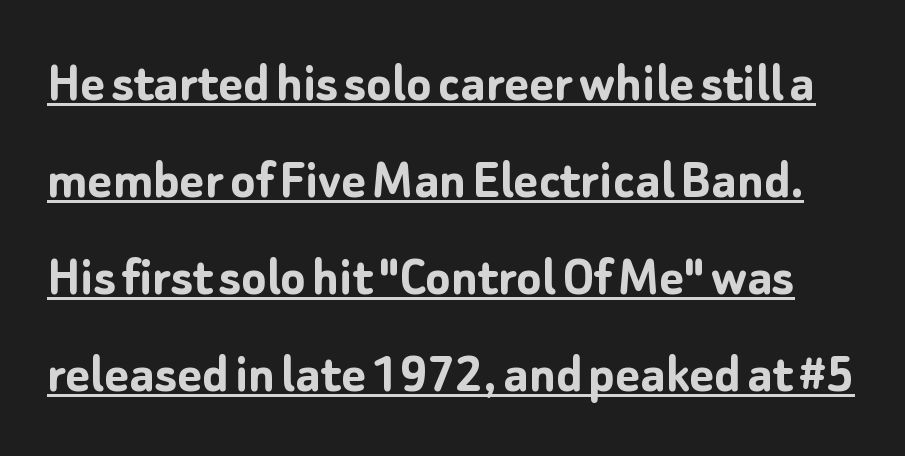
{"serif": "no", "italic": "no", "bold": "yes", "weight": "semibold", "width": "normal", "stroke_contrast": "low", "x_height": "medium", "monospaced": "no", "underline": "yes", "line_spacing": "normal", "line_spacing_ratio": 1.67, "letter_spacing": "normal", "letter_spacing_em": 0.0, "glyph_px": 58}
